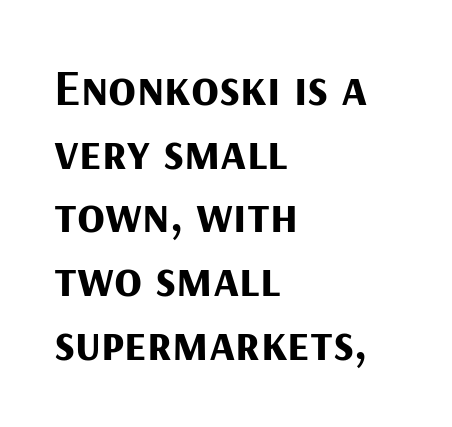
The image shows 51 px bold sans-serif type, upright; set left-aligned, normal line spacing (1.25x), normal letter spacing, not underlined; medium stroke contrast and a medium x-height.
